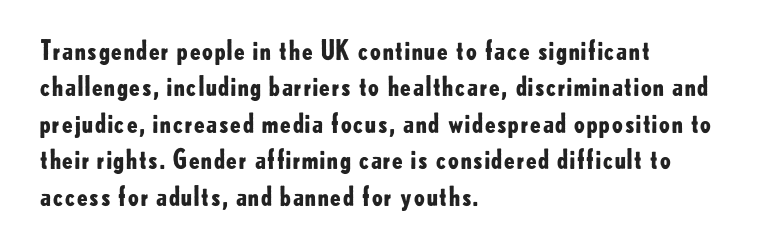
{"italic": "no", "bold": "yes", "underline": "no", "align": "left", "line_spacing": "normal", "line_spacing_ratio": 1.4, "letter_spacing": "normal", "letter_spacing_em": 0.0, "glyph_px": 26}
